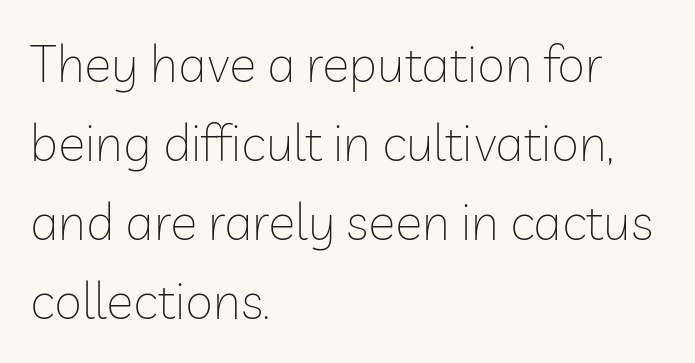
Nope, not italic — everything's standing straight. The passage shown has conventional tracking throughout. Typeset ragged right — the left edge is the straight one. If you measured baseline to baseline, you'd find a middling distance.
